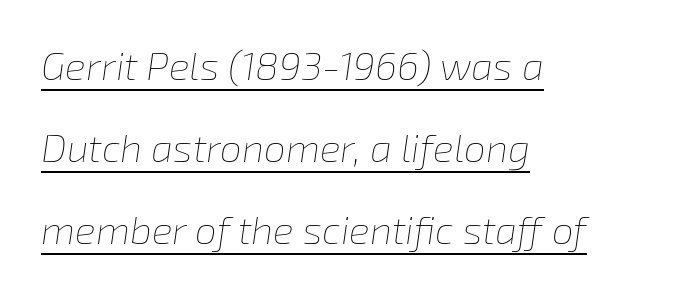
Students, observe: this is what heavily led, spacious text looks like. Quick note: underline on. Words appear dense and cohesive because spacing is normal. Note the varied advance widths — an 'i' is clearly narrower than an 'm'.
